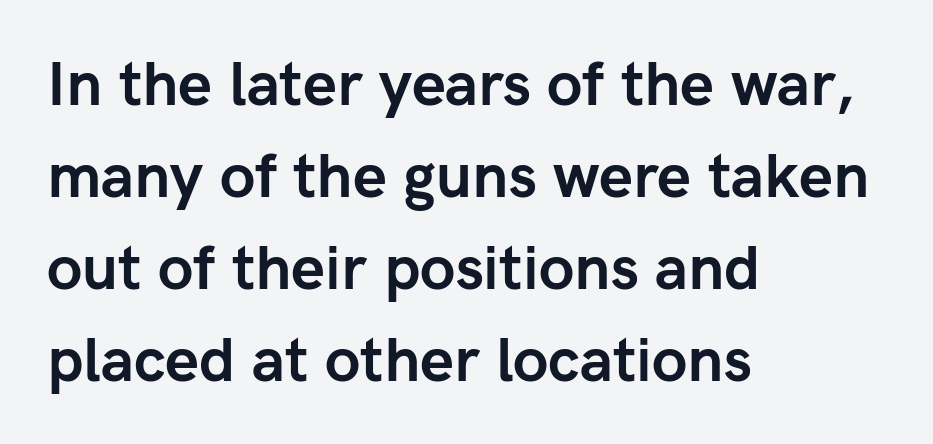
Q: Is the text bold? A: Yes.
Q: Is the text italic (slanted)? A: No, it is upright.
Q: Is the typeface a serif or a sans-serif typeface? A: Sans-serif.
Q: Is the text underlined? A: No.
Q: How is the paragraph aligned? A: Left-aligned.
Q: Is the spacing between letters normal or unusually wide? A: Normal.
Q: Is the spacing between lines tight, normal or loose? A: Normal.
Q: Width (condensed, normal, or wide)? A: Normal.
Q: Stroke contrast? A: Low.
Q: x-height? A: Medium.
Q: Monospaced? A: No.
